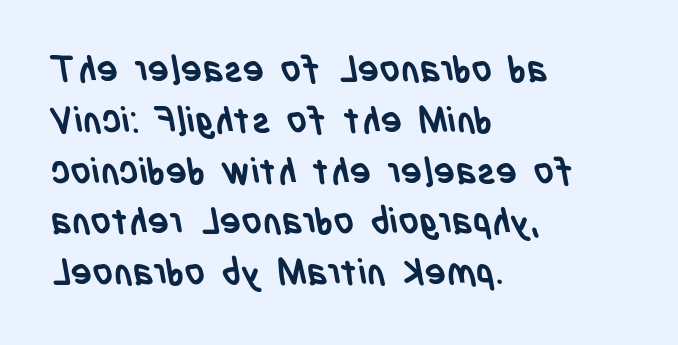
The image shows 36 px semibold, condensed sans-serif type; set left-aligned, normal line spacing (1.41x), normal letter spacing, not underlined; low stroke contrast and a large x-height.
